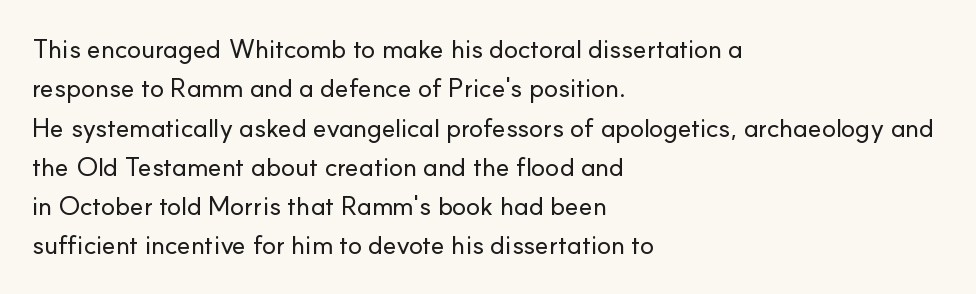
The image shows 26 px text type, upright; set left-aligned, normal line spacing (1.51x), normal letter spacing, not underlined.
